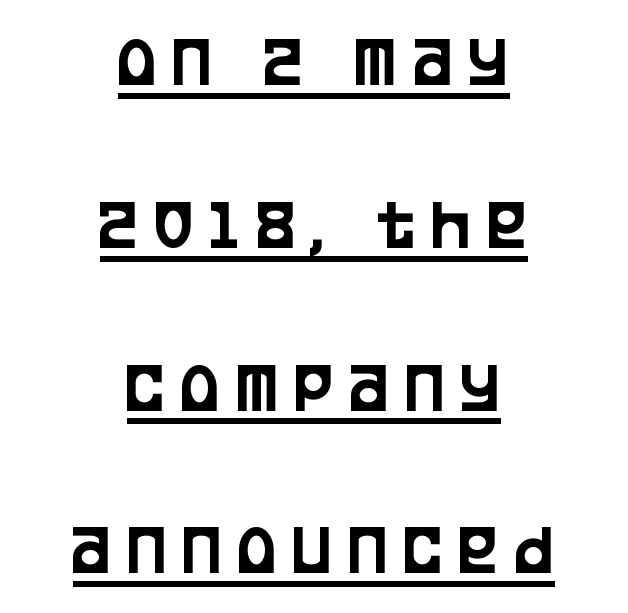
{"serif": "no", "italic": "no", "width": "condensed", "stroke_contrast": "low", "x_height": "large", "monospaced": "no", "underline": "yes", "align": "center", "line_spacing": "loose", "line_spacing_ratio": 2.2, "letter_spacing": "wide", "letter_spacing_em": 0.22, "glyph_px": 74}
